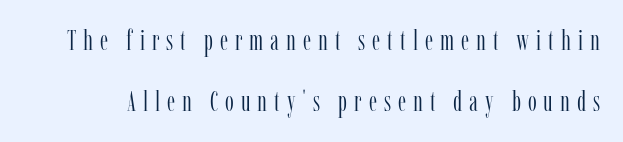
The face looks like a standard text weight, possibly lighter. The block of text is sparse from top to bottom, with ample space between rows. Students, note that the glyphs here are deliberately spaced far apart. Look at the bottom of the vertical strokes: they flare into serifs here.
